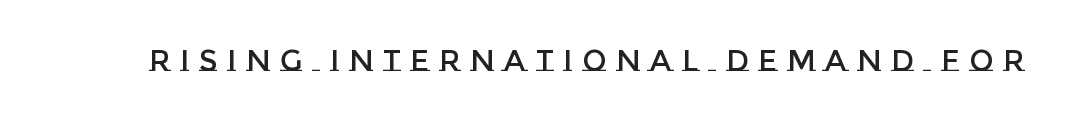
{"italic": "no", "width": "normal", "stroke_contrast": "low", "x_height": "large", "monospaced": "no", "underline": "no", "letter_spacing": "wide", "letter_spacing_em": 0.34, "glyph_px": 29}
